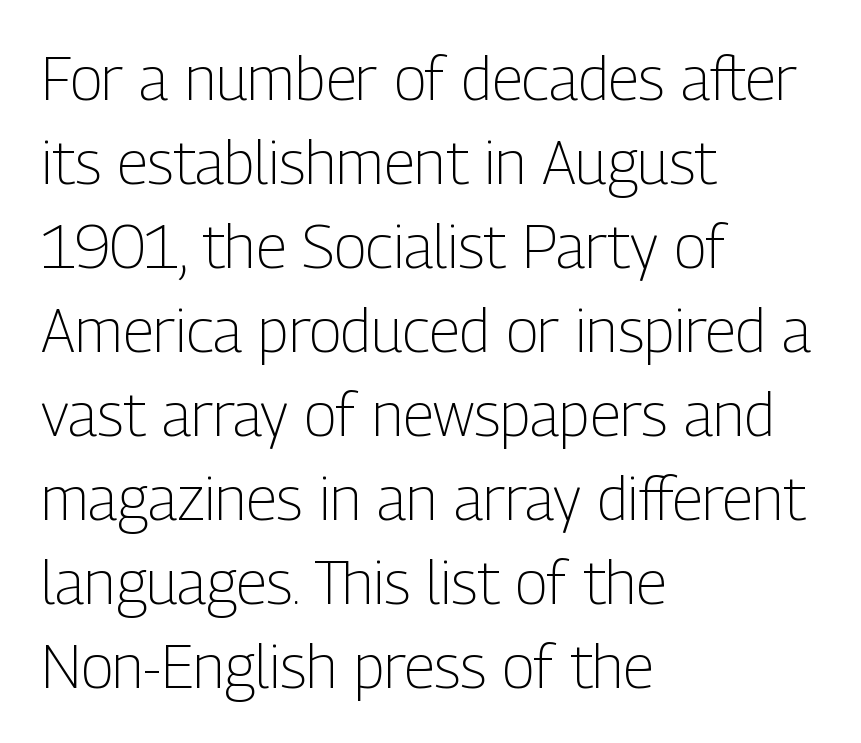
Casual observation: everything's shoved over to the left. Weight: in the light-to-regular range. The string is rendered with underlining switched off. Notice how the stems are strictly vertical — no italics here.
